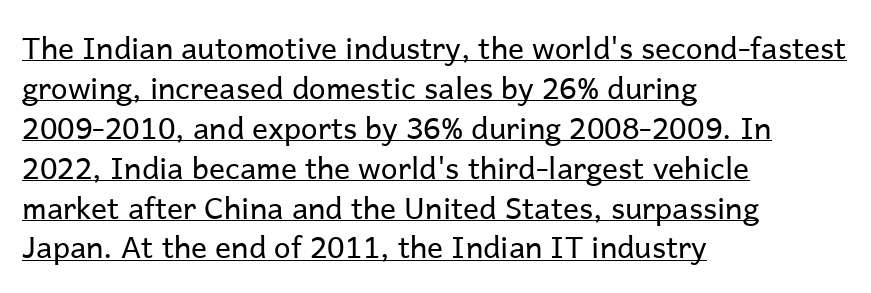
{"serif": "no", "italic": "no", "bold": "no", "weight": "regular", "width": "normal", "stroke_contrast": "low", "x_height": "medium", "monospaced": "no", "underline": "yes", "align": "left", "line_spacing": "normal", "line_spacing_ratio": 1.33, "letter_spacing": "normal", "letter_spacing_em": 0.0, "glyph_px": 30}
